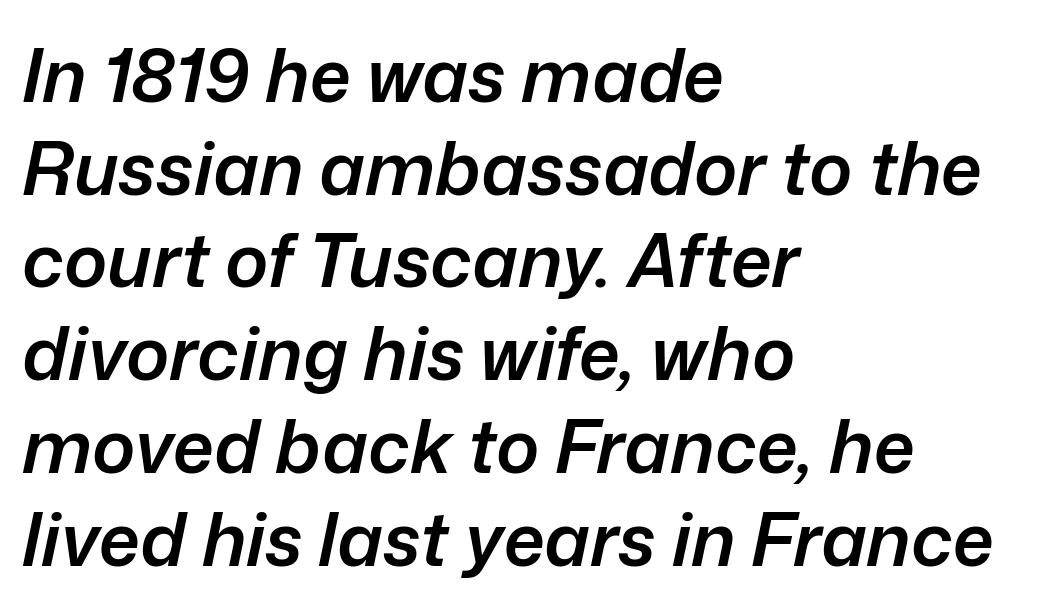
Q: Is the text bold? A: Semi-bold.
Q: Is the text italic (slanted)? A: Yes, it leans right by about 12 degrees.
Q: Is the text underlined? A: No.
Q: How is the paragraph aligned? A: Left-aligned.
Q: Is the spacing between letters normal or unusually wide? A: Normal.
Q: Is the spacing between lines tight, normal or loose? A: Normal.
Q: Width (condensed, normal, or wide)? A: Normal.
Q: Stroke contrast? A: Low.
Q: x-height? A: Medium.
Q: Monospaced? A: No.
